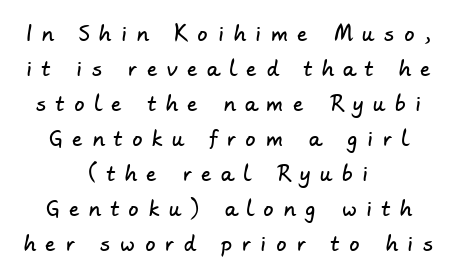
The setting favours the middle, as headings and verse often do. Inter-character spacing is expanded well beyond the font's built-in metrics. Each row of text sits above clean, open space.
